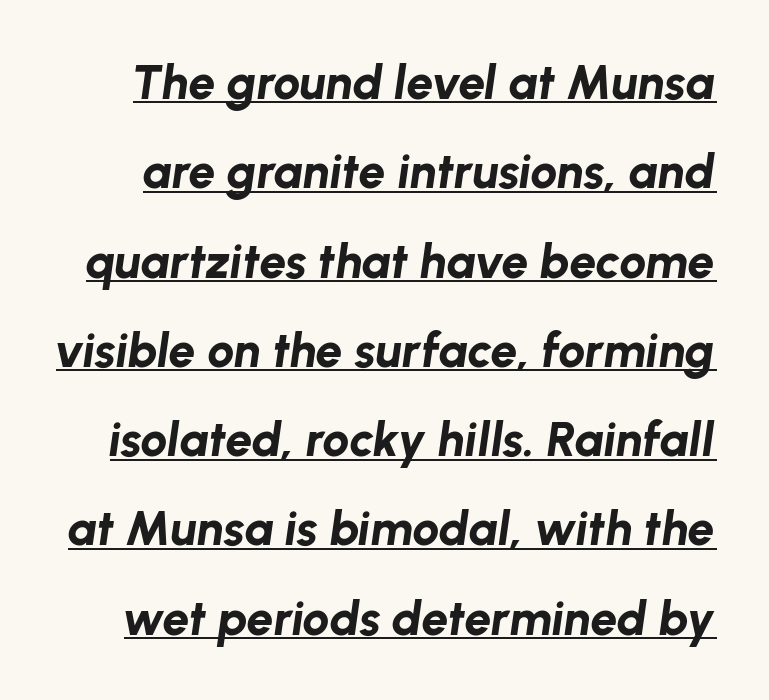
Q: Is the text bold? A: Yes.
Q: Is the text italic (slanted)? A: Yes, it leans right by about 8 degrees.
Q: Is the text underlined? A: Yes.
Q: Is the spacing between letters normal or unusually wide? A: Normal.
Q: Width (condensed, normal, or wide)? A: Normal.
Q: Stroke contrast? A: Low.
Q: x-height? A: Medium.
Q: Monospaced? A: No.
